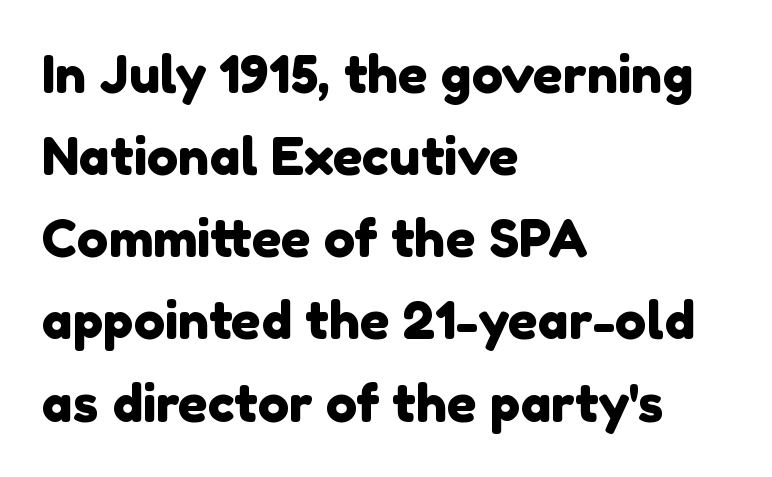
Horizontal alignment here is leftward, the default for most running prose. The space directly below the letters is spotless. Stroke terminals: plain, sans-serif. Varying glyph widths throughout — classic text-font behaviour.
